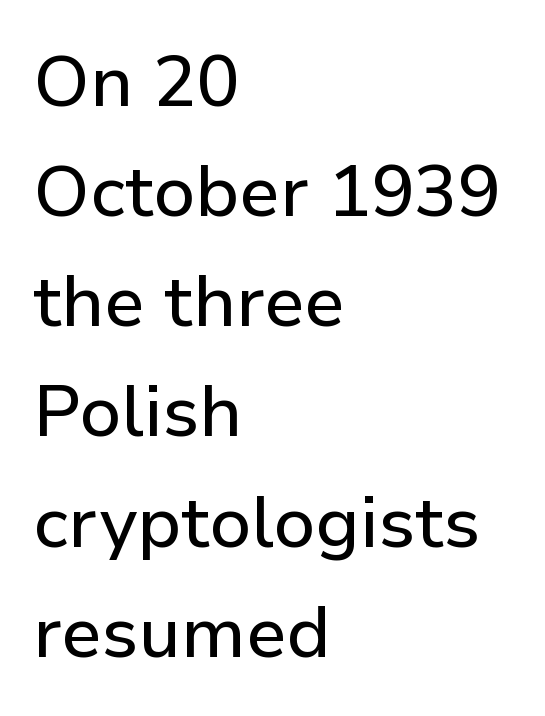
Character widths vary here, with narrow letters taking less room than wide ones. The rendering keeps characters at their native spacing. The type family on display is of the sans-serif kind. Posture: upright roman.
